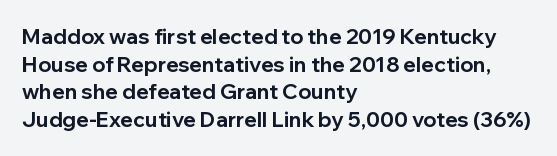
It's the straight-up-and-down kind of type. The words here are not underlined. Summary of vertical rhythm: regular, with standard interline spacing. Alignment: flush left. The rendering keeps characters at their native spacing.
